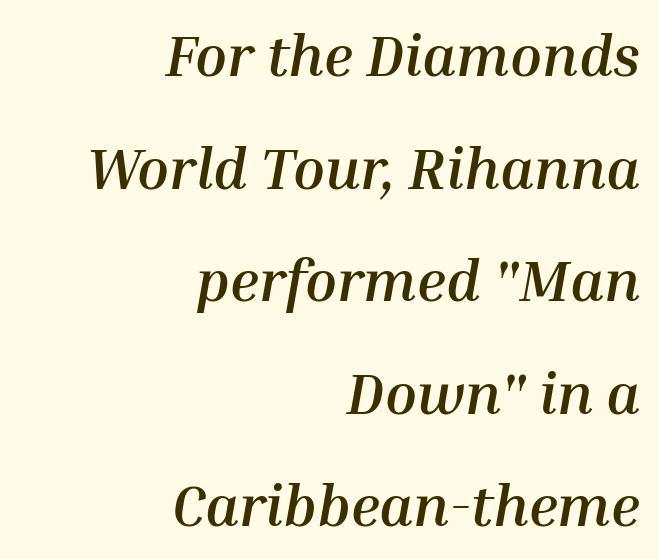
The image shows 58 px semibold type, italic (leaning right); set right-aligned, loose line spacing (1.94x), normal letter spacing, not underlined; medium stroke contrast and a medium x-height.
